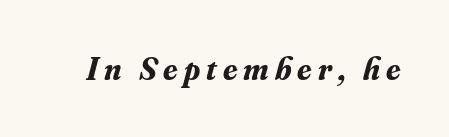
Small tapered or slab feet sit at the stroke ends, so this counts as serif. Italic: yes, the glyphs are oblique. Heavy-handed strokes throughout: this text is bold. Think of a printed novel: that variable character pitch is what you see here. Just letters on the line, the space beneath them empty.
